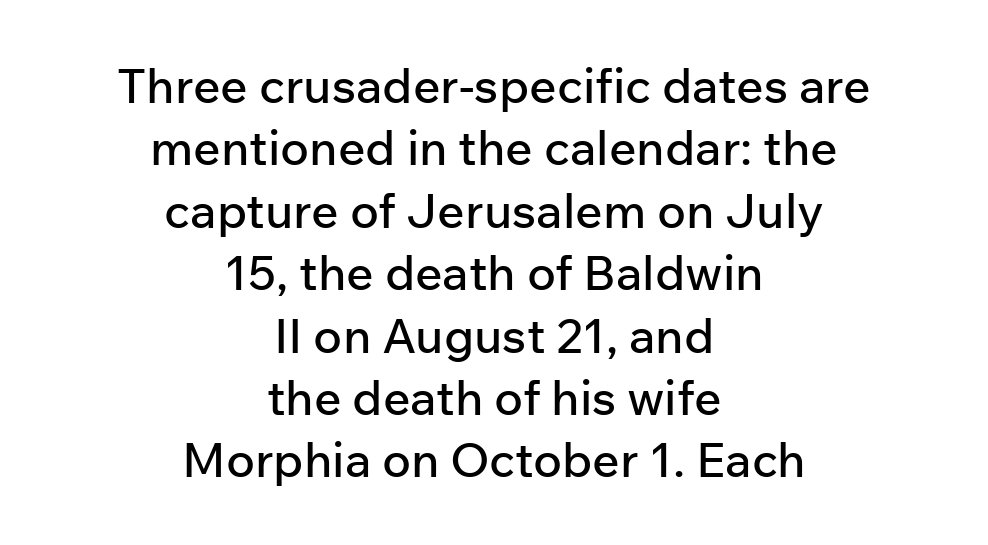
{"serif": "no", "italic": "no", "width": "normal", "stroke_contrast": "low", "x_height": "medium", "monospaced": "no", "underline": "no", "align": "center", "line_spacing": "normal", "line_spacing_ratio": 1.3, "letter_spacing": "normal", "letter_spacing_em": 0.0, "glyph_px": 48}
